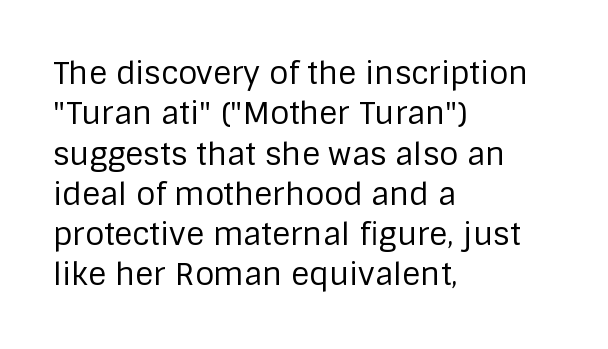
{"serif": "no", "italic": "no", "bold": "no", "weight": "regular", "width": "normal", "stroke_contrast": "low", "x_height": "large", "monospaced": "no", "underline": "no", "align": "left", "line_spacing": "normal", "line_spacing_ratio": 1.3, "letter_spacing": "normal", "letter_spacing_em": 0.0, "glyph_px": 31}
